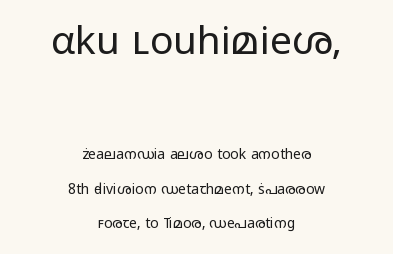
Q: Is the text bold? A: No.
Q: Is the text italic (slanted)? A: No, it is upright.
Q: Is the typeface a serif or a sans-serif typeface? A: Sans-serif.
Q: Is the text underlined? A: No.
Q: How is the paragraph aligned? A: Centered.
Q: Is the spacing between letters normal or unusually wide? A: Normal.
Q: Is the spacing between lines tight, normal or loose? A: Loose.
Q: Which block of text is set in a larger size, the first (top) or the second (bottom)? A: The first (top) one.
Q: Width (condensed, normal, or wide)? A: Wide.
Q: Stroke contrast? A: Low.
Q: x-height? A: Medium.
Q: Monospaced? A: No.
